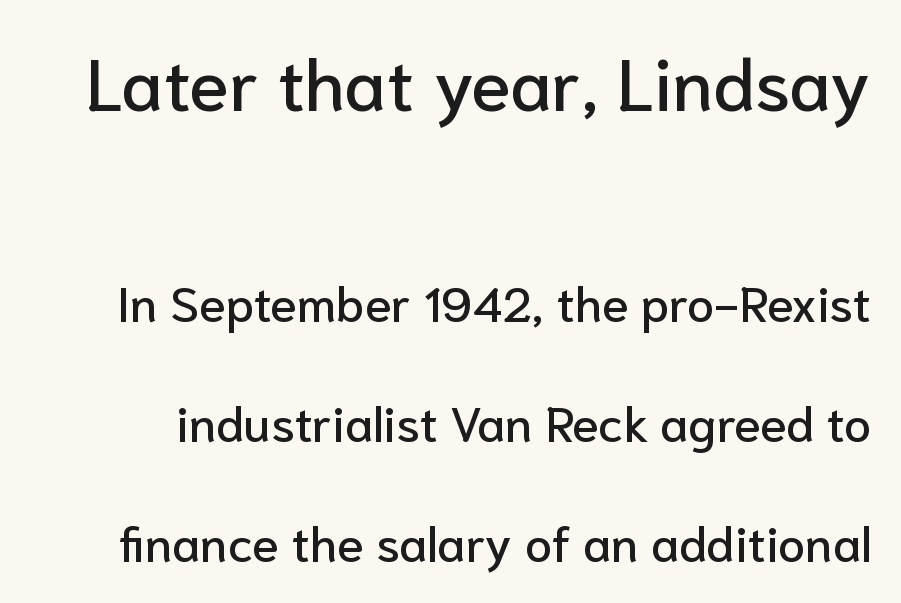
The line-height multiplier appears high, well above default. The gaps between neighbouring characters are ordinary and unremarkable. This sample has the flowing, uneven cadence of proportional lettering. This is the regular roman posture of the typeface. Each letter's strokes conclude bluntly, with no projecting serifs.
